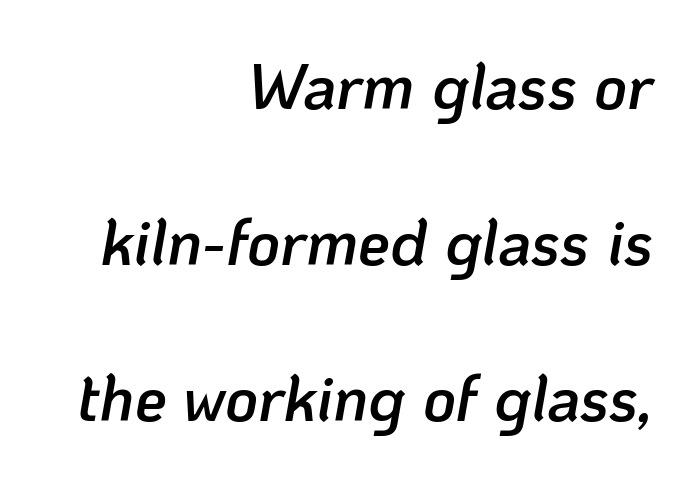
Q: Is the text bold? A: Semi-bold.
Q: Is the text italic (slanted)? A: Yes, it leans right by about 10 degrees.
Q: Is the text underlined? A: No.
Q: How is the paragraph aligned? A: Right-aligned.
Q: Is the spacing between letters normal or unusually wide? A: Normal.
Q: Is the spacing between lines tight, normal or loose? A: Loose.
Q: Width (condensed, normal, or wide)? A: Normal.
Q: Stroke contrast? A: Low.
Q: x-height? A: Medium.
Q: Monospaced? A: No.
